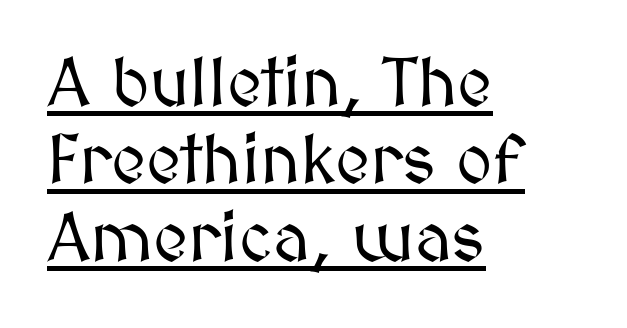
The image shows 69 px text type, upright; set left-aligned, tight line spacing (1.12x), normal letter spacing, underlined; medium stroke contrast and a medium x-height.
